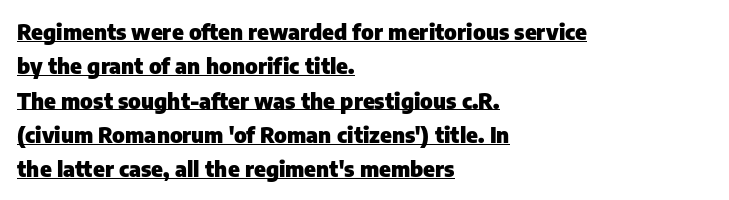
The image shows 22 px bold type, upright; set left-aligned, normal line spacing (1.56x), normal letter spacing, underlined.
